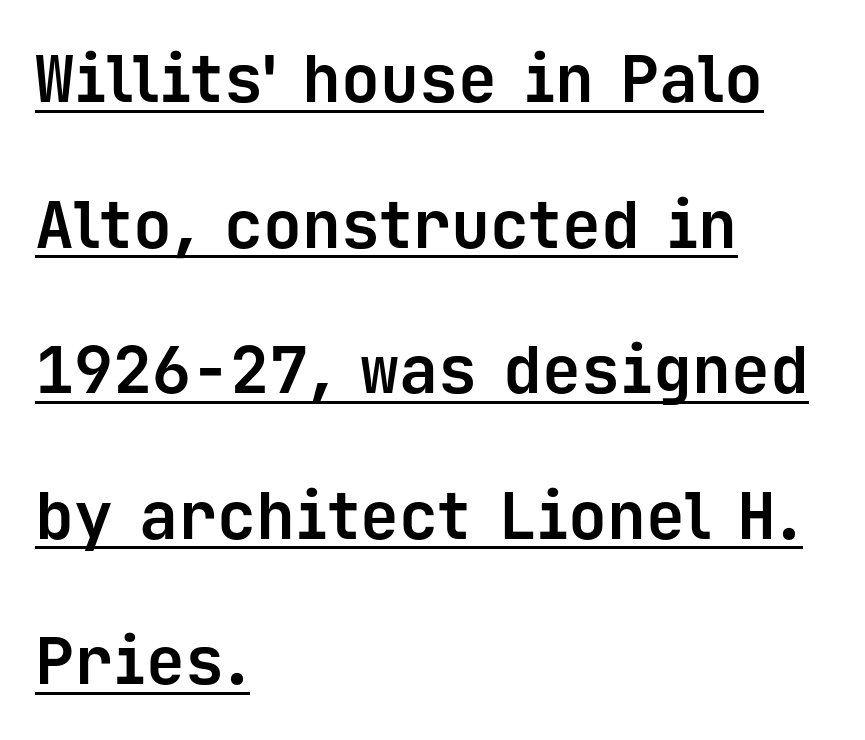
{"serif": "no", "italic": "no", "bold": "yes", "weight": "bold", "width": "normal", "stroke_contrast": "low", "x_height": "medium", "monospaced": "yes", "underline": "yes", "align": "left", "line_spacing": "loose", "line_spacing_ratio": 2.24, "letter_spacing": "normal", "letter_spacing_em": 0.0, "glyph_px": 65}
